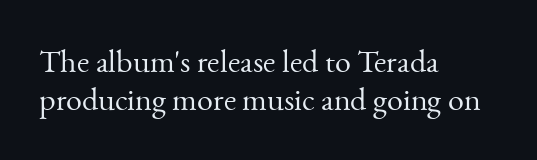
The image shows 32 px light serif type, upright; set left-aligned, line spacing 1.2x, normal letter spacing, not underlined; medium stroke contrast and a small x-height.
